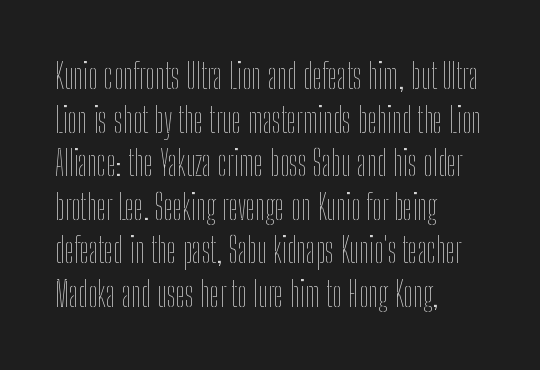
{"italic": "no", "bold": "no", "weight": "thin", "width": "condensed", "stroke_contrast": "low", "x_height": "medium", "monospaced": "no", "underline": "no", "align": "left", "line_spacing": "normal", "line_spacing_ratio": 1.28, "letter_spacing": "normal", "letter_spacing_em": 0.0, "glyph_px": 34}
